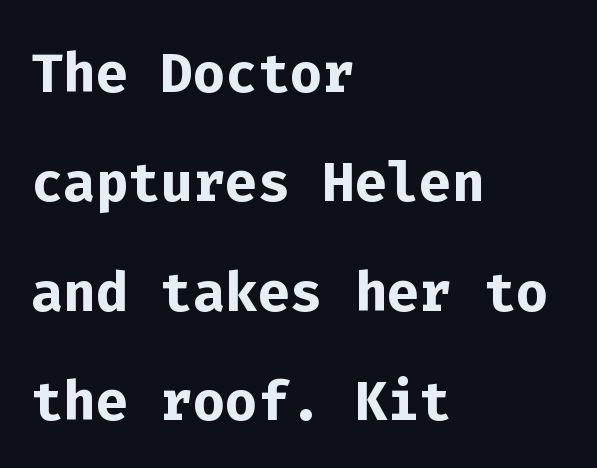
The type family on display is of the sans-serif kind. The words here are not underlined. What stands out about the letter spacing? Nothing — it is the standard amount. The lettering stays uniformly vertical, giving the passage a roman look. A typesetter would call this leading conventional body-copy spacing.
